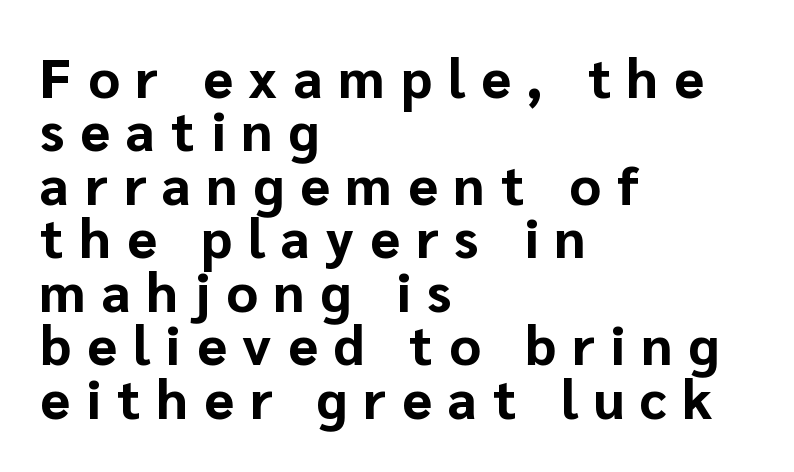
Type style note: lacks serifs. Layout note: lines flush left. Descenders hang freely into open space. Baseline-to-baseline distance is barely more than the letter height. Spacing verdict: proportional, widths tailored to each character. Each word looks stretched out because of the extra space between its letters.
